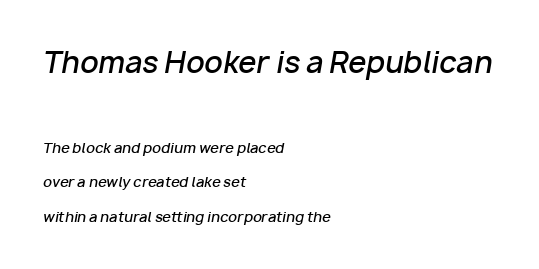
{"italic": "yes", "lean": "right", "slant_degrees": 10, "bold": "semi", "weight": "semibold", "width": "normal", "stroke_contrast": "low", "x_height": "medium", "monospaced": "no", "underline": "no", "align": "left", "line_spacing": "loose", "line_spacing_ratio": 2.47, "letter_spacing": "normal", "letter_spacing_em": 0.0, "larger_block": "first", "size_ratio": 2.07, "glyph_px": 29}
